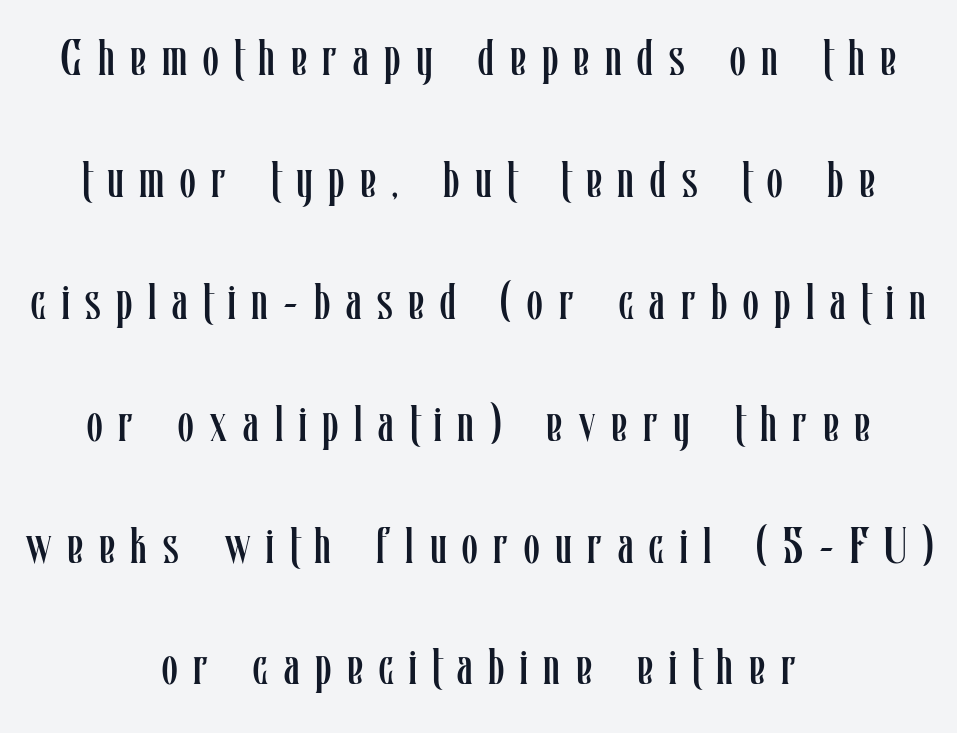
The image shows 51 px regular-weight, condensed type, upright; set centered, loose line spacing (2.39x), unusually wide letter spacing (+0.31 em), not underlined; low stroke contrast and a medium x-height.
